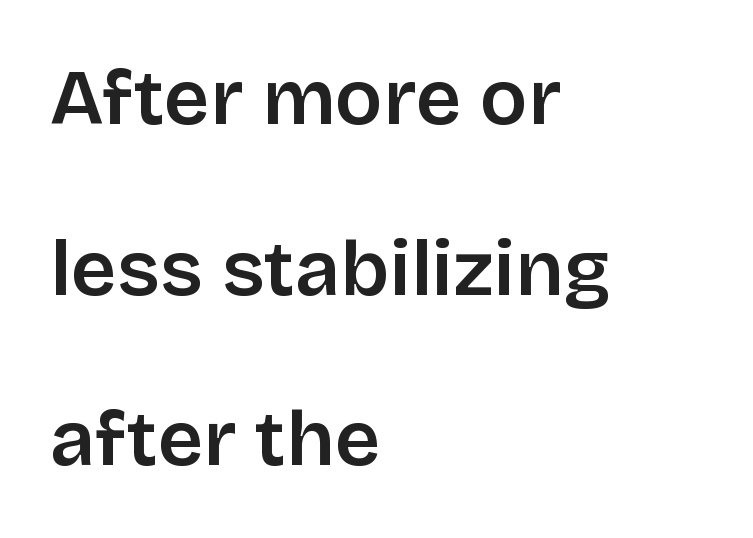
The image shows 79 px semibold sans-serif type, upright; set left-aligned, loose line spacing (2.16x), normal letter spacing, not underlined; low stroke contrast and a large x-height.
